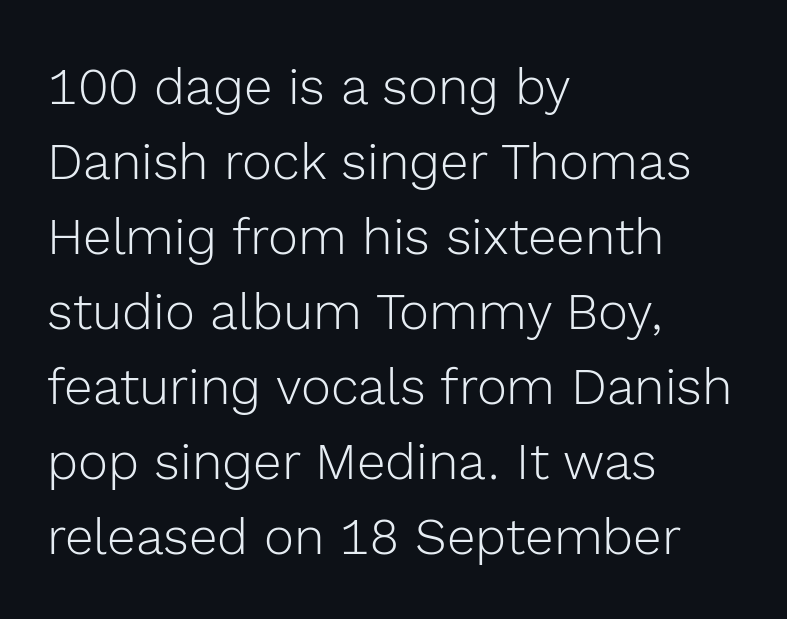
Q: Is the text bold? A: No.
Q: Is the text italic (slanted)? A: No, it is upright.
Q: Is the typeface a serif or a sans-serif typeface? A: Sans-serif.
Q: Is the text underlined? A: No.
Q: How is the paragraph aligned? A: Left-aligned.
Q: Is the spacing between letters normal or unusually wide? A: Normal.
Q: Is the spacing between lines tight, normal or loose? A: Normal.
Q: Width (condensed, normal, or wide)? A: Normal.
Q: x-height? A: Medium.
Q: Monospaced? A: No.
